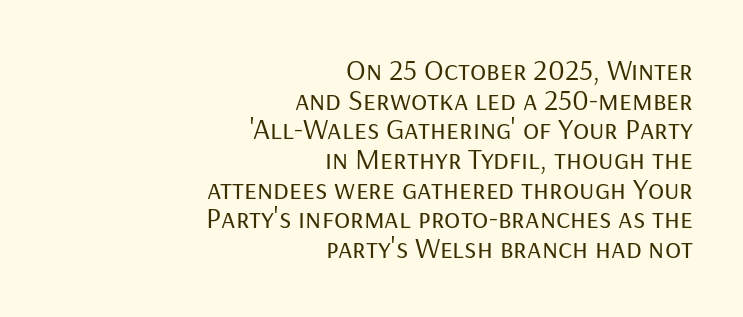
Compared with a typical body face, this is equally light or lighter still. Grotesque or geometric, the face here clearly has no serifs. Alignment: flush right. This sample uses an upright cut, with every glyph sitting square on the baseline.
